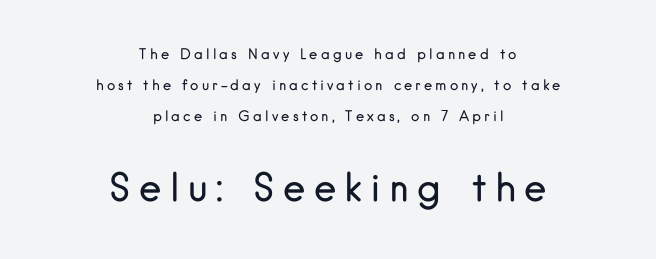
Which of the two is more prominent by size? The second, at the bottom. The tracking reads as deliberately expanded to a designer's eye. Heaviness? Minimal to ordinary, like unemphasized prose. Looks like regular typesetting: each glyph gets only the width it needs. Notice how the passage keeps no hard edge, just a central spine. This is sans-serif lettering, the kind often seen on screens and signage.
